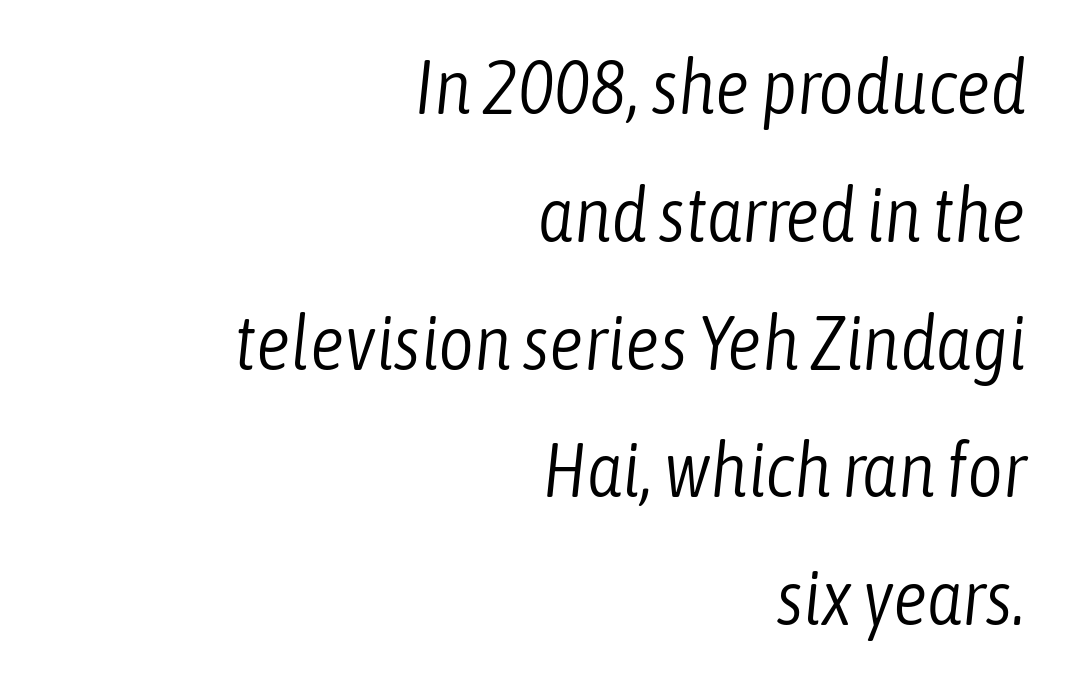
The image shows 77 px light, condensed type, italic (leaning right); set right-aligned, normal line spacing (1.66x), normal letter spacing, not underlined; low stroke contrast and a medium x-height.
